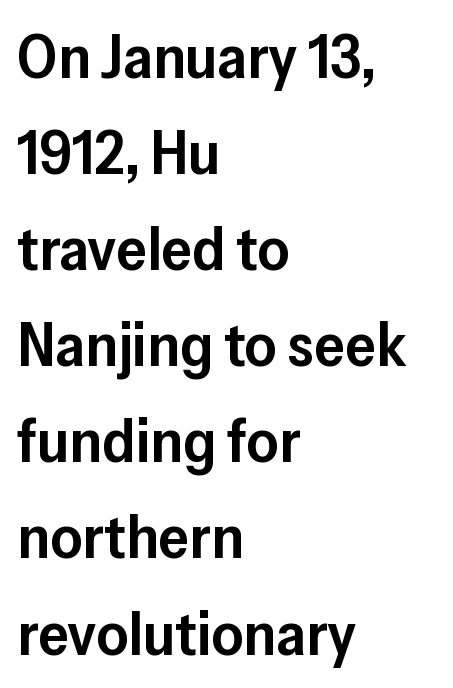
The image shows 62 px semibold sans-serif type, upright; set left-aligned, normal line spacing (1.55x), normal letter spacing, not underlined; low stroke contrast and a medium x-height.
